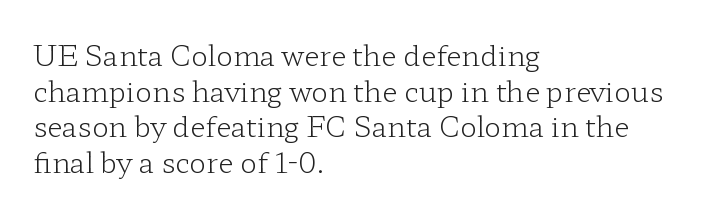
The image shows 28 px light, wide serif type, upright; set left-aligned, normal line spacing (1.27x), normal letter spacing, not underlined; low stroke contrast and a medium x-height.
